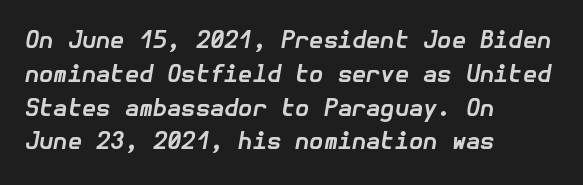
{"italic": "yes", "lean": "right", "slant_degrees": 10, "bold": "yes", "underline": "no", "align": "left", "line_spacing": "normal", "line_spacing_ratio": 1.47, "letter_spacing": "normal", "letter_spacing_em": 0.0, "glyph_px": 23}
